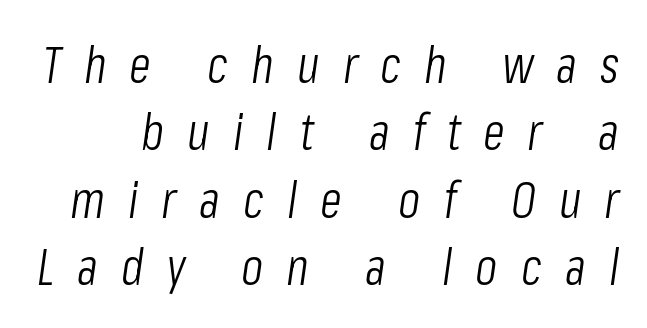
{"italic": "yes", "lean": "right", "slant_degrees": 8, "bold": "no", "weight": "light", "width": "condensed", "stroke_contrast": "low", "x_height": "medium", "monospaced": "no", "underline": "no", "line_spacing": "normal", "line_spacing_ratio": 1.32, "letter_spacing": "wide", "letter_spacing_em": 0.45, "glyph_px": 51}
